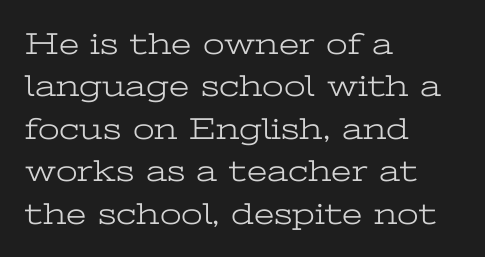
Q: Is the text bold? A: No.
Q: Is the text italic (slanted)? A: No, it is upright.
Q: Is the typeface a serif or a sans-serif typeface? A: Serif.
Q: Is the text underlined? A: No.
Q: How is the paragraph aligned? A: Left-aligned.
Q: Is the spacing between letters normal or unusually wide? A: Normal.
Q: Is the spacing between lines tight, normal or loose? A: Normal.
Q: Width (condensed, normal, or wide)? A: Wide.
Q: Stroke contrast? A: Low.
Q: x-height? A: Medium.
Q: Monospaced? A: No.
